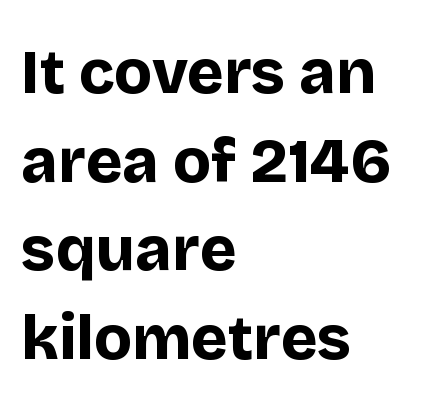
{"serif": "no", "italic": "no", "bold": "yes", "weight": "bold", "width": "normal", "stroke_contrast": "low", "x_height": "large", "monospaced": "no", "underline": "no", "align": "left", "line_spacing": "normal", "line_spacing_ratio": 1.43, "letter_spacing": "normal", "letter_spacing_em": 0.0, "glyph_px": 62}
